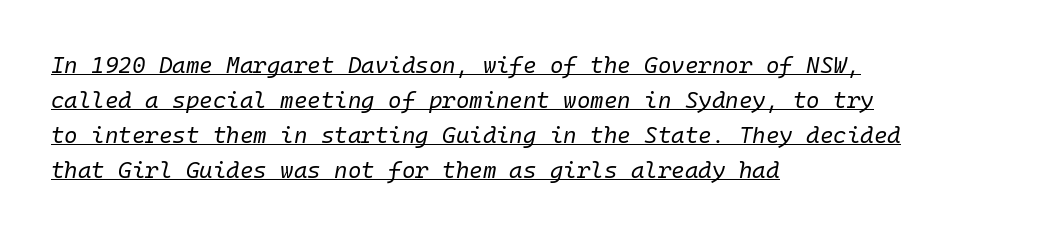
Q: Is the text bold? A: No.
Q: Is the text italic (slanted)? A: Yes, it leans right by about 10 degrees.
Q: Is the text underlined? A: Yes.
Q: How is the paragraph aligned? A: Left-aligned.
Q: Is the spacing between letters normal or unusually wide? A: Normal.
Q: Is the spacing between lines tight, normal or loose? A: Normal.
